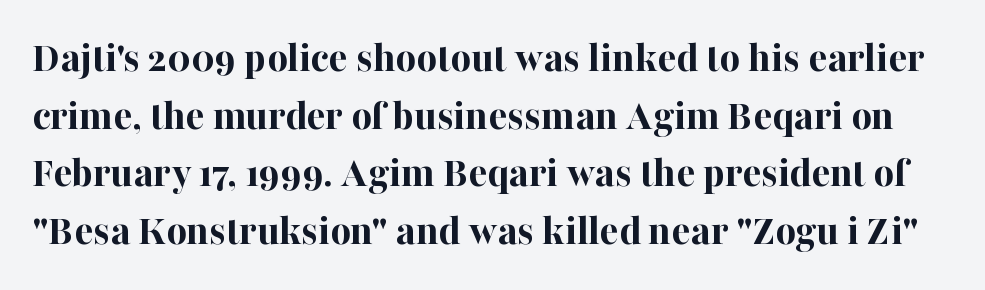
The strokes are fattened all the way to bold. How would I describe the line gaps? Plain and ordinary. Characters follow at the spacing the type designer built in. Little horizontal feet cap the strokes, marking this as serif type.
